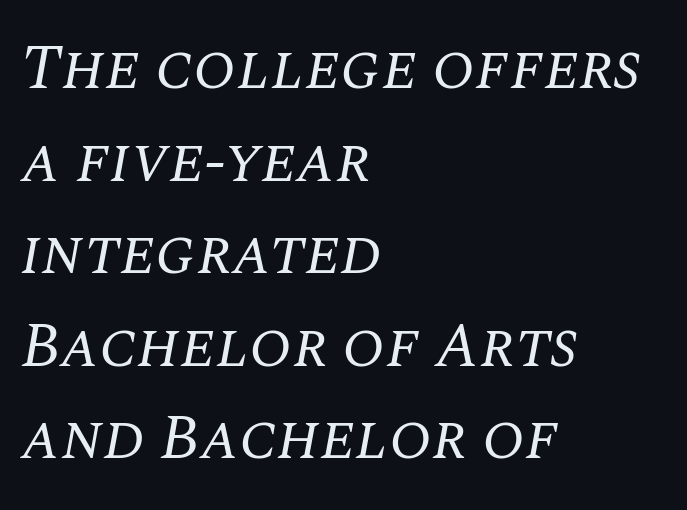
{"serif": "yes", "italic": "yes", "lean": "right", "slant_degrees": 10, "bold": "no", "weight": "regular", "width": "normal", "stroke_contrast": "medium", "x_height": "large", "monospaced": "no", "underline": "no", "align": "left", "line_spacing": "normal", "line_spacing_ratio": 1.47, "letter_spacing": "normal", "letter_spacing_em": 0.0, "glyph_px": 63}
